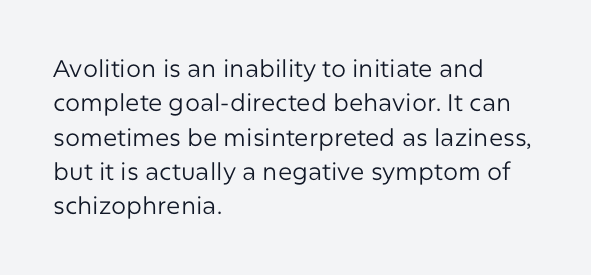
Q: Is the text bold? A: No.
Q: Is the text italic (slanted)? A: No, it is upright.
Q: Is the text underlined? A: No.
Q: How is the paragraph aligned? A: Left-aligned.
Q: Is the spacing between letters normal or unusually wide? A: Normal.
Q: Is the spacing between lines tight, normal or loose? A: Normal.
